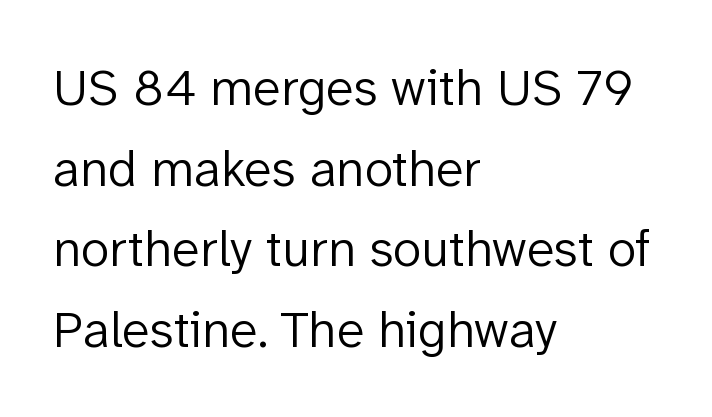
The image shows 52 px light sans-serif type, upright; set left-aligned, normal line spacing (1.55x), normal letter spacing, not underlined; low stroke contrast and a medium x-height.
